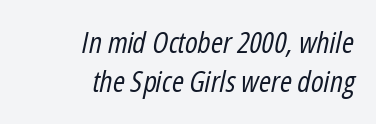
The image shows 29 px regular-weight, condensed type, italic (leaning right); set right-aligned, normal line spacing (1.35x), normal letter spacing, not underlined; low stroke contrast and a medium x-height.
